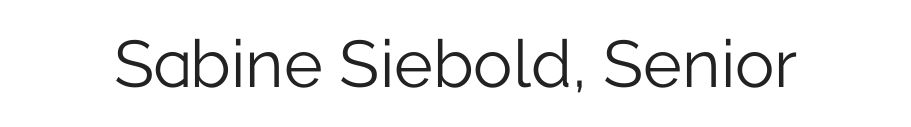
{"serif": "no", "italic": "no", "bold": "no", "weight": "light", "width": "normal", "stroke_contrast": "low", "x_height": "medium", "monospaced": "no", "underline": "no", "letter_spacing": "normal", "letter_spacing_em": 0.0, "glyph_px": 66}
